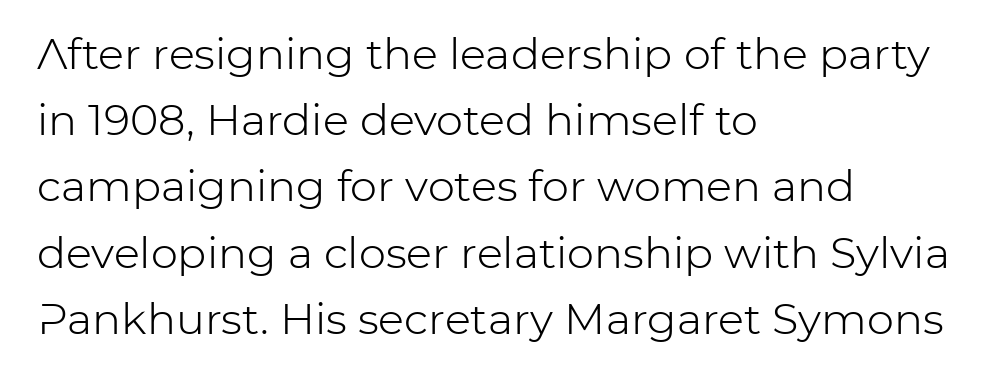
The image shows 43 px light sans-serif type, upright; set left-aligned, normal line spacing (1.54x), normal letter spacing, not underlined; low stroke contrast and a medium x-height.
